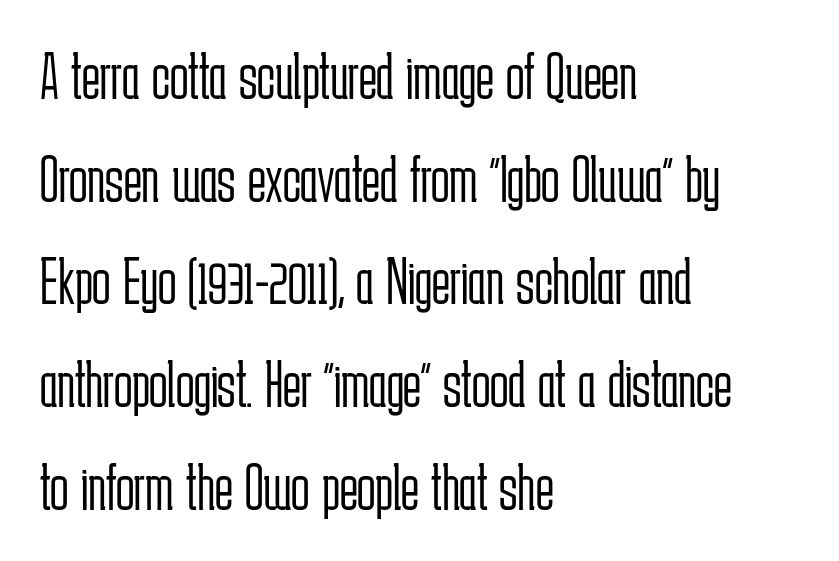
Check under the words: just untouched page. Unlike italic type, these characters show no tilt at all. Caption: multi-line text, flush left, ragged right. Each letter keeps its own natural width here, so spacing adapts to shape. Stroke terminals: plain, sans-serif.
